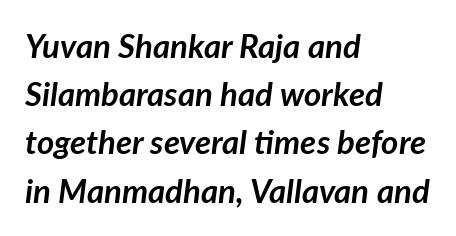
The rendering anchors every line to the left-hand side. The rendering keeps characters at their native spacing. The zone under the glyphs is completely vacant. You can tell it's italic because the verticals aren't actually vertical. Compared with typical paragraphs, the rows here are spaced about the same.
